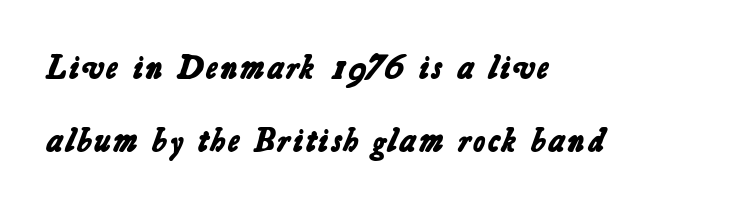
{"serif": "no", "bold": "yes", "weight": "bold", "width": "normal", "stroke_contrast": "low", "x_height": "medium", "monospaced": "no", "underline": "no", "align": "left", "line_spacing": "loose", "line_spacing_ratio": 2.2, "letter_spacing": "normal", "letter_spacing_em": 0.0, "glyph_px": 33}
